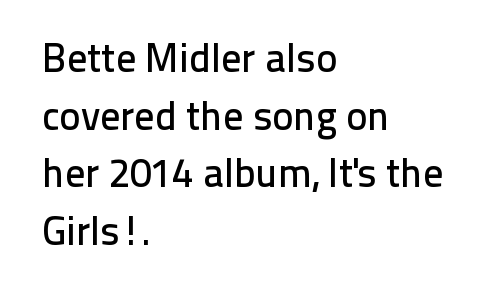
The image shows 40 px sans-serif type, upright; set left-aligned, normal line spacing (1.44x), normal letter spacing, not underlined; low stroke contrast and a medium x-height.
